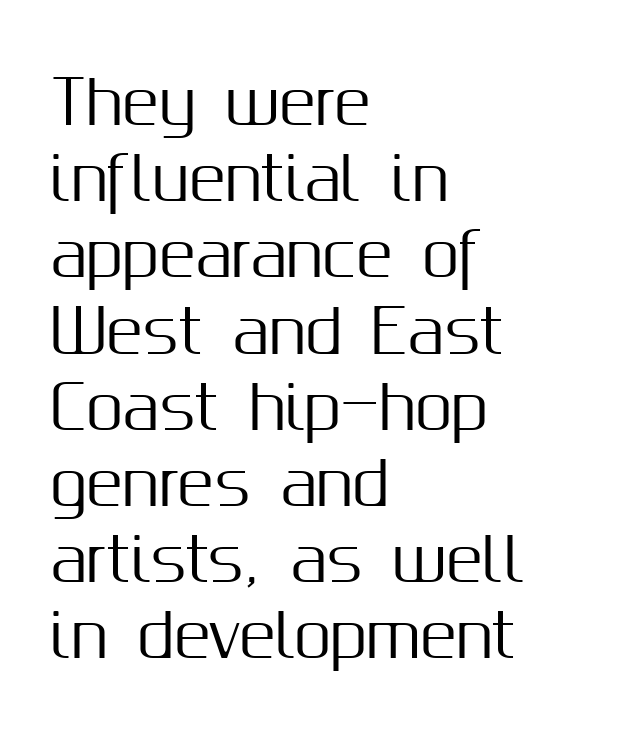
{"serif": "no", "italic": "no", "width": "normal", "stroke_contrast": "medium", "x_height": "medium", "monospaced": "no", "underline": "no", "align": "left", "line_spacing": "normal", "line_spacing_ratio": 1.27, "letter_spacing": "normal", "letter_spacing_em": 0.0, "glyph_px": 60}
